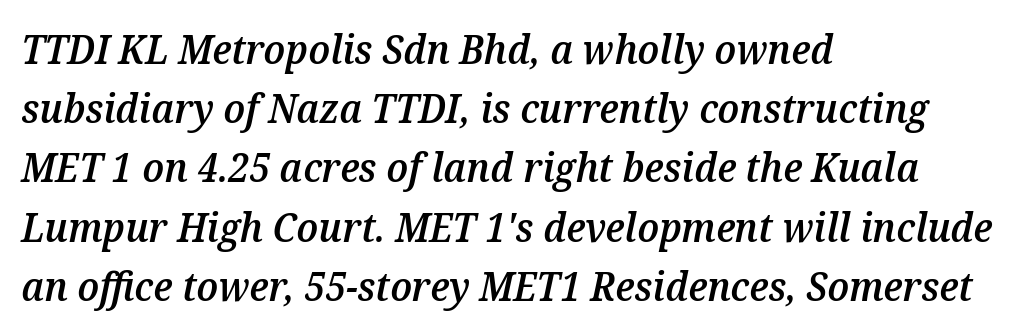
Q: Is the text bold? A: Semi-bold.
Q: Is the text italic (slanted)? A: Yes, it leans right by about 12 degrees.
Q: Is the text underlined? A: No.
Q: How is the paragraph aligned? A: Left-aligned.
Q: Is the spacing between letters normal or unusually wide? A: Normal.
Q: Is the spacing between lines tight, normal or loose? A: Normal.
Q: Width (condensed, normal, or wide)? A: Normal.
Q: Stroke contrast? A: Medium.
Q: x-height? A: Medium.
Q: Monospaced? A: No.
